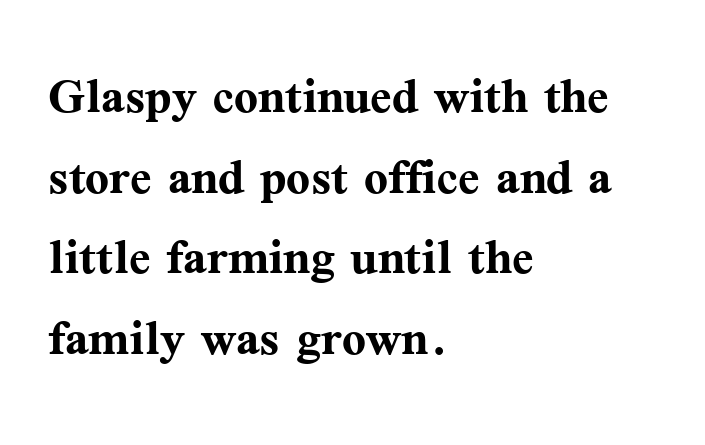
The image shows 63 px semibold serif type, upright; set left-aligned, normal line spacing (1.28x), normal letter spacing, not underlined; medium stroke contrast and a medium x-height.
